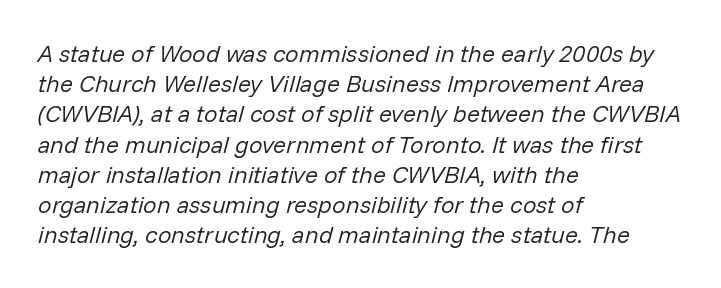
Vertical spacing — default. A light-to-regular cut is what we see here. The type is set solid horizontally, with unmodified tracking. A student would call this left alignment; a typographer would say flush left, rag right. Rendered with sloped, italic letterforms.
